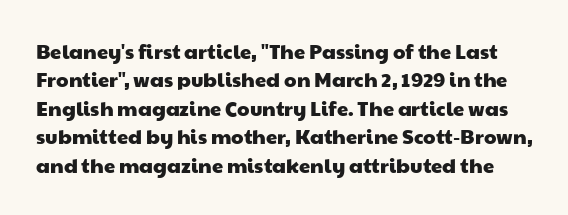
{"underline": "no", "line_spacing": "normal", "line_spacing_ratio": 1.42, "letter_spacing": "normal", "letter_spacing_em": 0.0, "glyph_px": 20}
